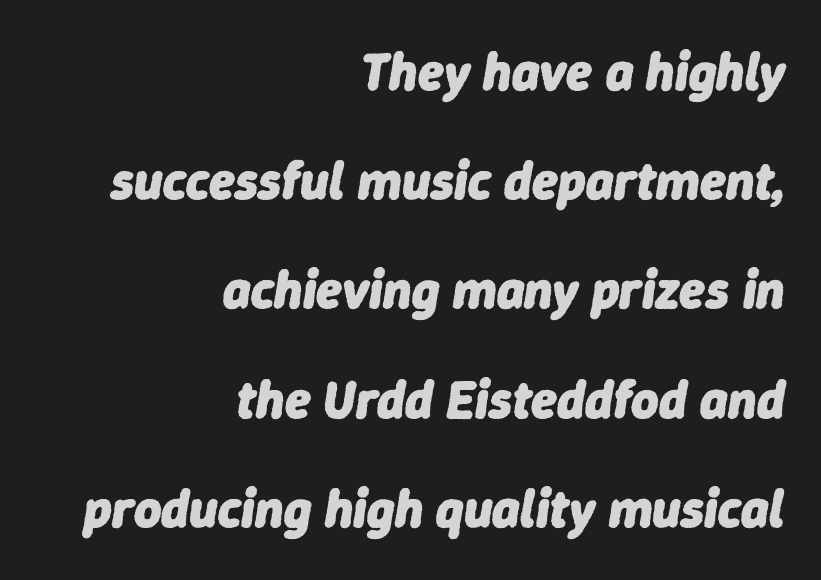
Q: Is the text bold? A: Yes.
Q: Is the text italic (slanted)? A: Yes, it leans right by about 9 degrees.
Q: Is the text underlined? A: No.
Q: How is the paragraph aligned? A: Right-aligned.
Q: Is the spacing between letters normal or unusually wide? A: Normal.
Q: Is the spacing between lines tight, normal or loose? A: Loose.
Q: Width (condensed, normal, or wide)? A: Normal.
Q: Stroke contrast? A: Low.
Q: x-height? A: Medium.
Q: Monospaced? A: No.
